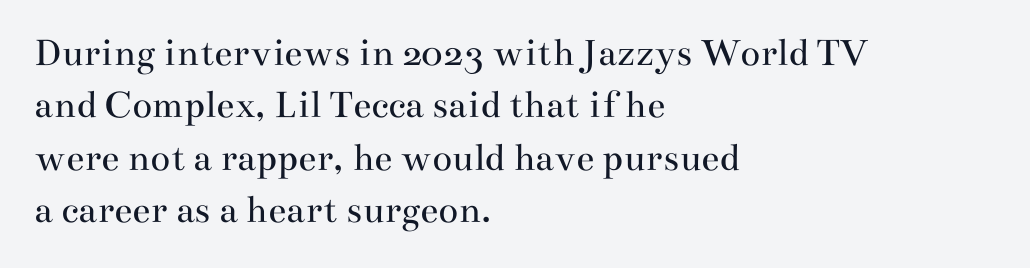
{"serif": "yes", "italic": "no", "bold": "no", "weight": "regular", "width": "wide", "stroke_contrast": "medium", "x_height": "small", "monospaced": "no", "underline": "no", "align": "left", "line_spacing": "normal", "line_spacing_ratio": 1.28, "letter_spacing": "normal", "letter_spacing_em": 0.0, "glyph_px": 41}
